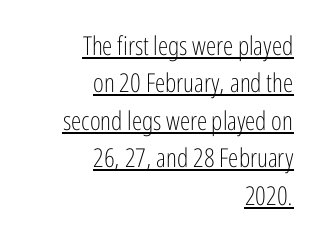
{"italic": "no", "bold": "no", "underline": "yes", "align": "right", "line_spacing": "normal", "line_spacing_ratio": 1.44, "letter_spacing": "normal", "letter_spacing_em": 0.0, "glyph_px": 26}
